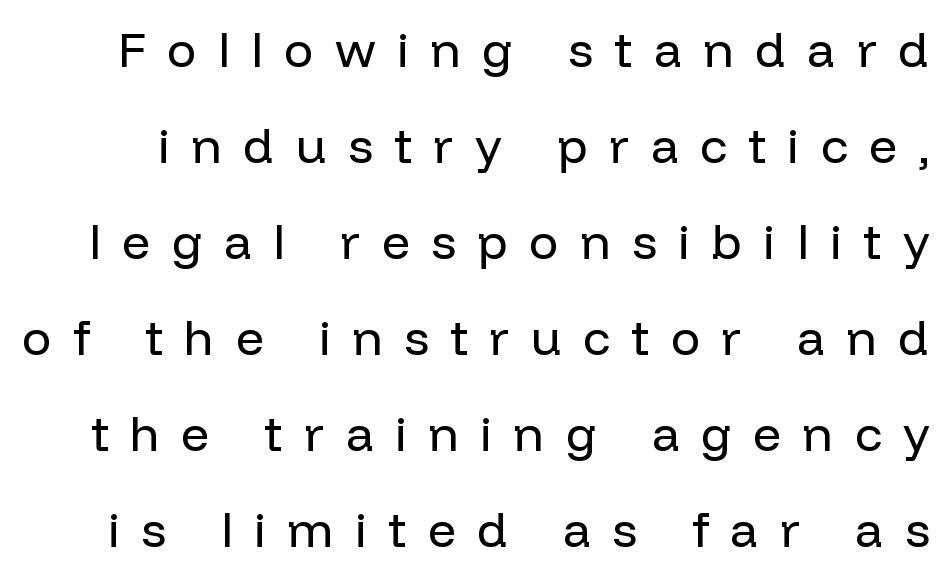
{"serif": "no", "italic": "no", "bold": "no", "weight": "regular", "width": "normal", "stroke_contrast": "low", "x_height": "medium", "monospaced": "no", "underline": "no", "line_spacing": "loose", "line_spacing_ratio": 1.96, "letter_spacing": "wide", "letter_spacing_em": 0.44, "glyph_px": 49}
